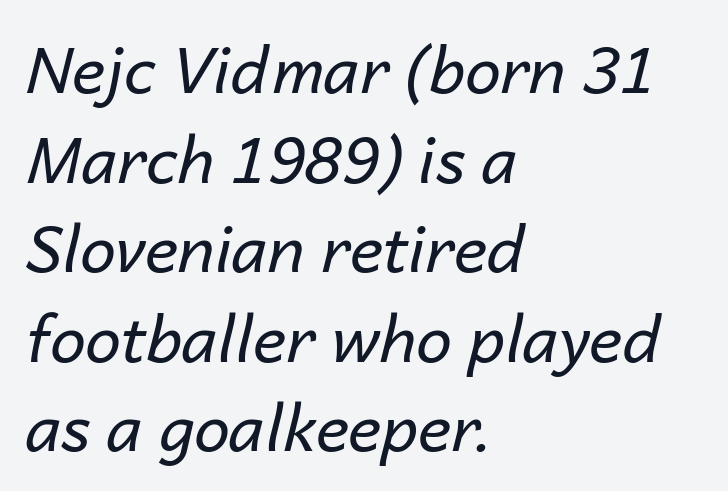
Q: Is the text bold? A: No.
Q: Is the text italic (slanted)? A: Yes, it leans right by about 14 degrees.
Q: Is the text underlined? A: No.
Q: How is the paragraph aligned? A: Left-aligned.
Q: Is the spacing between letters normal or unusually wide? A: Normal.
Q: Is the spacing between lines tight, normal or loose? A: Normal.
Q: Width (condensed, normal, or wide)? A: Normal.
Q: Stroke contrast? A: Low.
Q: x-height? A: Medium.
Q: Monospaced? A: No.
